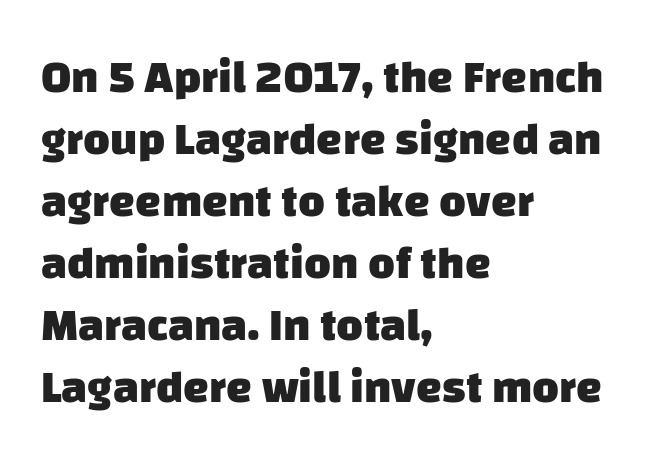
{"serif": "no", "bold": "yes", "weight": "heavy", "width": "normal", "stroke_contrast": "low", "x_height": "large", "monospaced": "no", "underline": "no", "align": "left", "line_spacing": "normal", "line_spacing_ratio": 1.35, "letter_spacing": "normal", "letter_spacing_em": 0.0, "glyph_px": 46}
